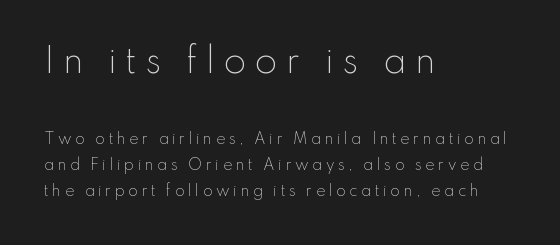
{"serif": "no", "italic": "no", "bold": "no", "weight": "light", "width": "normal", "stroke_contrast": "low", "x_height": "small", "monospaced": "no", "underline": "no", "align": "left", "line_spacing_ratio": 1.85, "letter_spacing": "wide", "letter_spacing_em": 0.25, "larger_block": "first", "size_ratio": 2.36, "glyph_px": 33}
